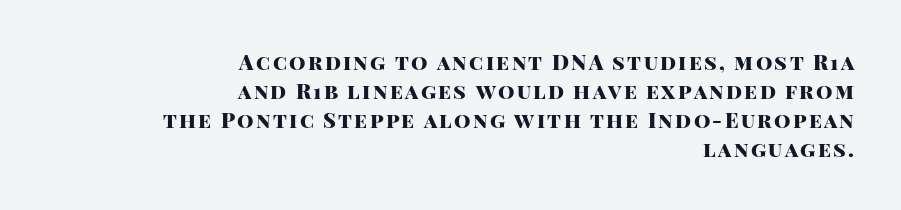
The image shows 21 px bold type, upright; set right-aligned, normal line spacing (1.38x), not underlined.
